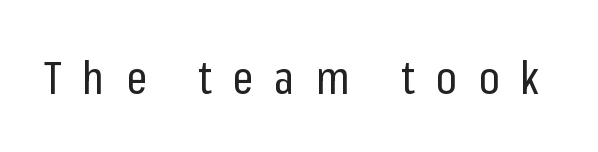
Q: Is the text bold? A: No.
Q: Is the text italic (slanted)? A: No, it is upright.
Q: Is the typeface a serif or a sans-serif typeface? A: Sans-serif.
Q: Is the text underlined? A: No.
Q: Is the spacing between letters normal or unusually wide? A: Unusually wide.
Q: Width (condensed, normal, or wide)? A: Condensed.
Q: Stroke contrast? A: Low.
Q: x-height? A: Medium.
Q: Monospaced? A: No.
